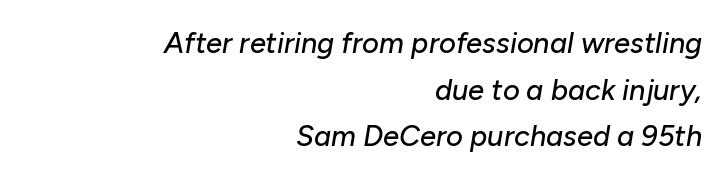
Q: Is the text italic (slanted)? A: Yes, it leans right by about 10 degrees.
Q: Is the text underlined? A: No.
Q: How is the paragraph aligned? A: Right-aligned.
Q: Is the spacing between letters normal or unusually wide? A: Normal.
Q: Is the spacing between lines tight, normal or loose? A: Normal.
Q: Width (condensed, normal, or wide)? A: Normal.
Q: Stroke contrast? A: Low.
Q: x-height? A: Medium.
Q: Monospaced? A: No.
